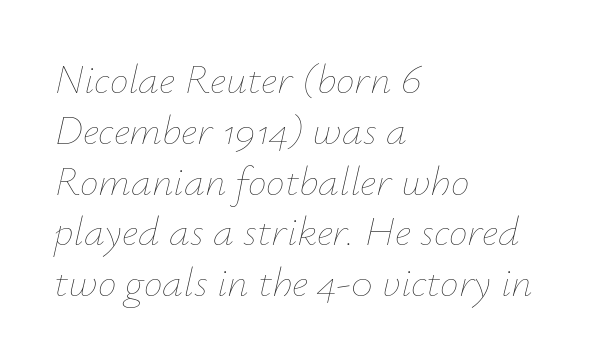
The image shows 42 px thin type, italic (leaning right); set left-aligned, line spacing 1.21x, normal letter spacing, not underlined; low stroke contrast and a small x-height.
